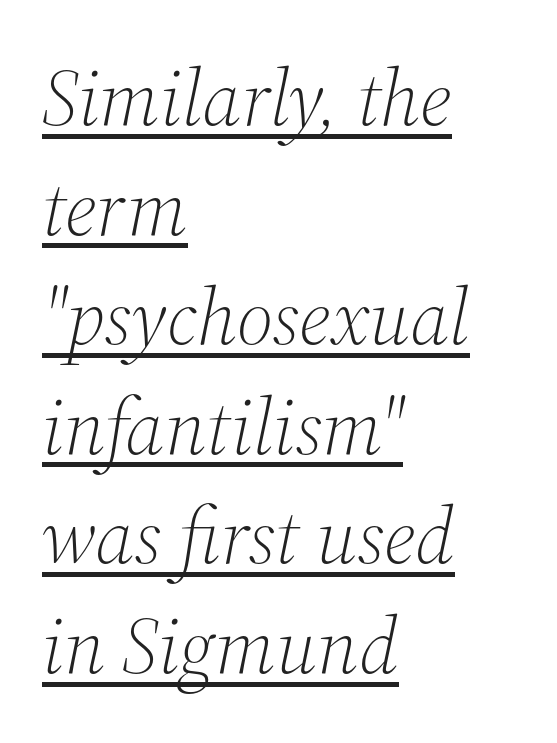
{"serif": "yes", "italic": "yes", "lean": "right", "slant_degrees": 12, "bold": "no", "weight": "light", "width": "normal", "stroke_contrast": "medium", "x_height": "medium", "monospaced": "no", "underline": "yes", "align": "left", "line_spacing": "normal", "line_spacing_ratio": 1.37, "letter_spacing": "normal", "letter_spacing_em": 0.0, "glyph_px": 80}
